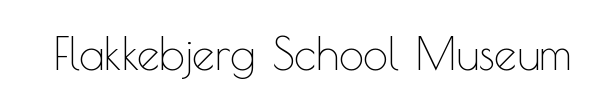
{"serif": "no", "italic": "no", "bold": "no", "weight": "thin", "width": "normal", "x_height": "small", "monospaced": "no", "underline": "no", "letter_spacing": "normal", "letter_spacing_em": 0.0, "glyph_px": 45}
